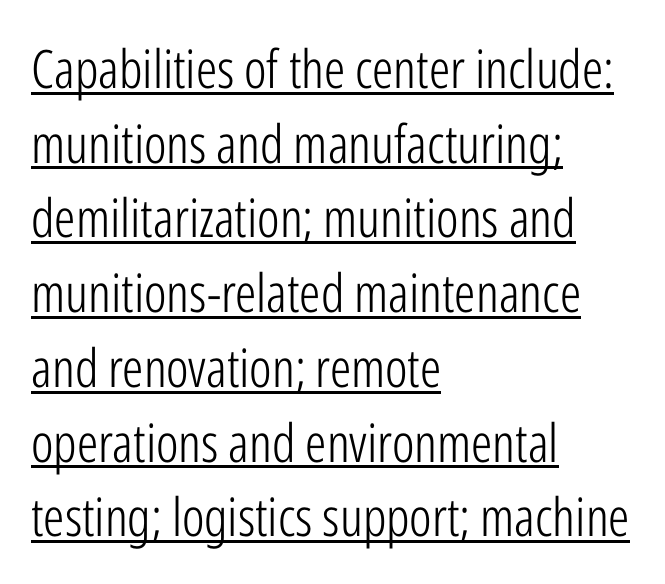
The image shows 53 px light, condensed sans-serif type, upright; set left-aligned, normal line spacing (1.41x), normal letter spacing, underlined; low stroke contrast and a medium x-height.
